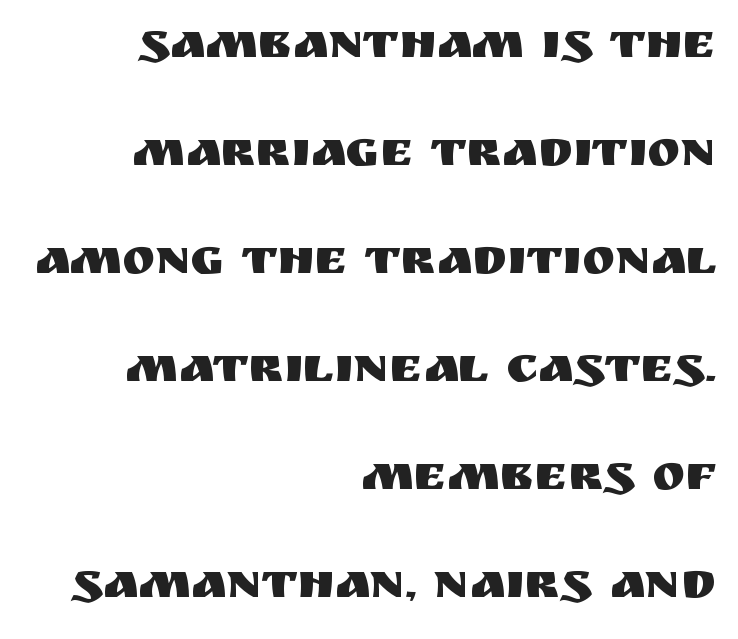
The image shows 50 px sans-serif type, upright; set right-aligned, loose line spacing (2.16x), normal letter spacing, not underlined; medium stroke contrast and a large x-height.
